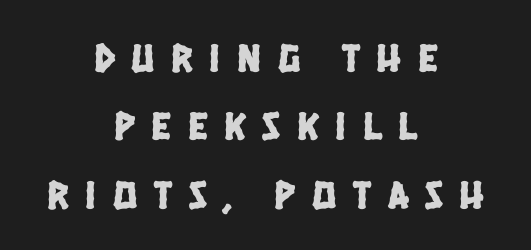
The image shows 40 px condensed sans-serif type; set centered, line spacing 1.71x, unusually wide letter spacing (+0.42 em), not underlined; low stroke contrast and a large x-height.
